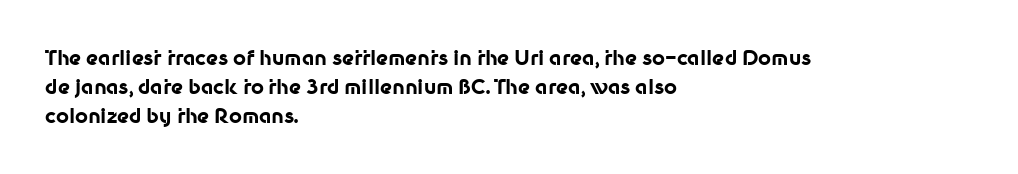
{"italic": "no", "bold": "yes", "underline": "no", "align": "left", "line_spacing": "normal", "line_spacing_ratio": 1.45, "letter_spacing": "normal", "letter_spacing_em": 0.0, "glyph_px": 20}
